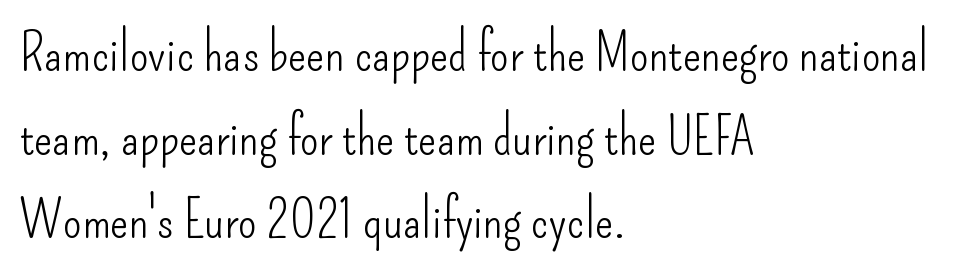
These glyphs show unthickened strokes, regular width or finer. Compared with typical paragraphs, the rows here are spaced about the same. Typographically, this falls in the sans-serif category. Think of a printed novel: that variable character pitch is what you see here.
